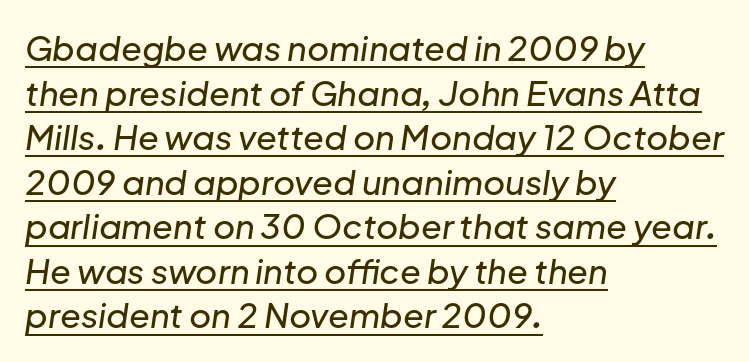
{"italic": "yes", "lean": "right", "slant_degrees": 8, "width": "normal", "stroke_contrast": "low", "x_height": "medium", "monospaced": "no", "underline": "yes", "align": "left", "line_spacing": "normal", "line_spacing_ratio": 1.31, "letter_spacing": "normal", "letter_spacing_em": 0.0, "glyph_px": 34}
